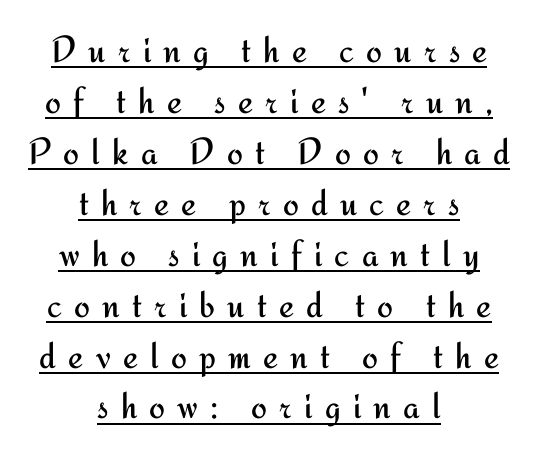
Q: Is the text bold? A: No.
Q: Is the text italic (slanted)? A: No, it is upright.
Q: Is the typeface a serif or a sans-serif typeface? A: Sans-serif.
Q: Is the text underlined? A: Yes.
Q: How is the paragraph aligned? A: Centered.
Q: Is the spacing between letters normal or unusually wide? A: Unusually wide.
Q: Is the spacing between lines tight, normal or loose? A: Normal.
Q: Width (condensed, normal, or wide)? A: Normal.
Q: Stroke contrast? A: Medium.
Q: x-height? A: Small.
Q: Monospaced? A: No.
